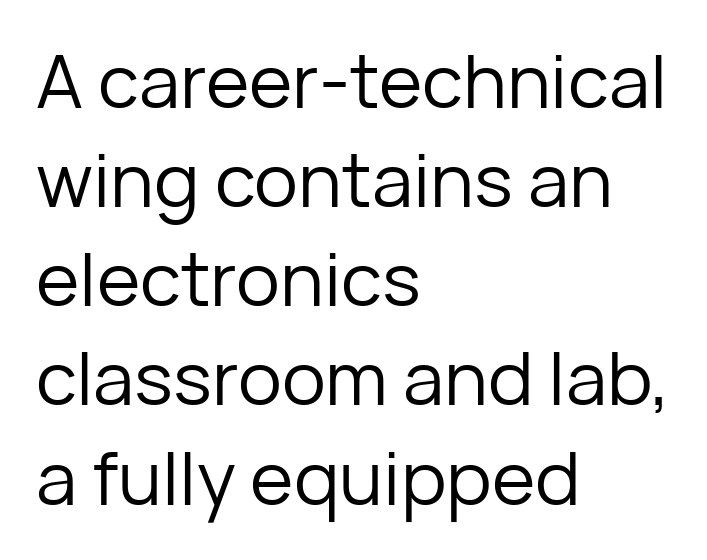
Q: Is the text bold? A: No.
Q: Is the text italic (slanted)? A: No, it is upright.
Q: Is the typeface a serif or a sans-serif typeface? A: Sans-serif.
Q: Is the text underlined? A: No.
Q: How is the paragraph aligned? A: Left-aligned.
Q: Is the spacing between letters normal or unusually wide? A: Normal.
Q: Is the spacing between lines tight, normal or loose? A: Normal.
Q: Width (condensed, normal, or wide)? A: Normal.
Q: Stroke contrast? A: Low.
Q: x-height? A: Medium.
Q: Monospaced? A: No.
